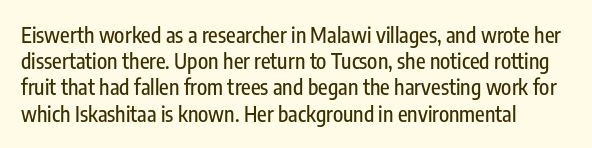
The space beneath each line is pristine and unruled. Spacing between characters is what you'd get straight out of the box. Interline gaps are of average width in this sample. The letters stand straight up with perfectly vertical stems.
